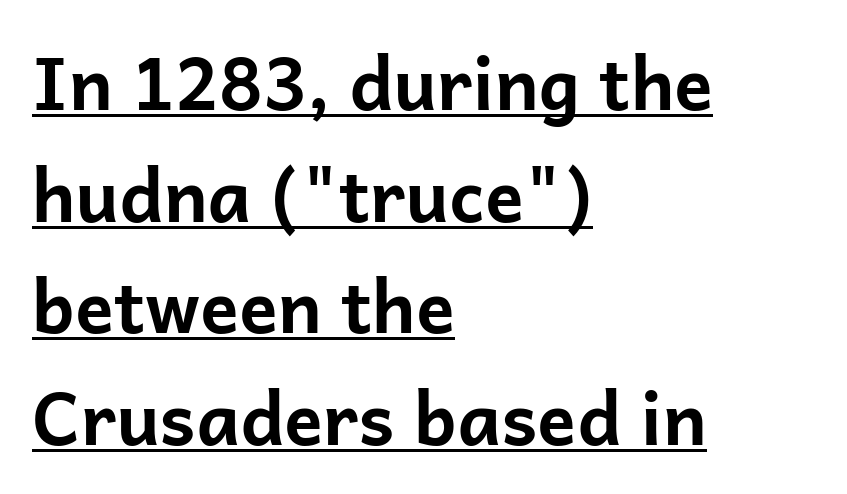
{"serif": "no", "italic": "no", "bold": "yes", "weight": "bold", "width": "normal", "stroke_contrast": "low", "x_height": "medium", "monospaced": "no", "underline": "yes", "align": "left", "line_spacing": "normal", "line_spacing_ratio": 1.55, "letter_spacing": "normal", "letter_spacing_em": 0.0, "glyph_px": 72}
